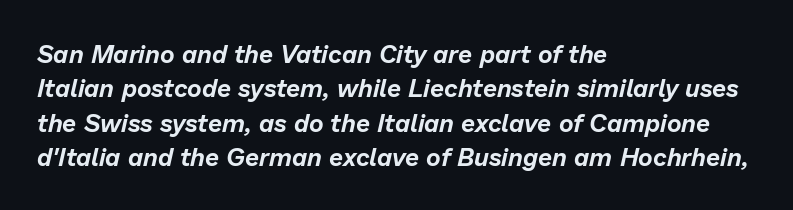
{"italic": "yes", "lean": "right", "slant_degrees": 13, "underline": "no", "align": "left", "line_spacing": "normal", "line_spacing_ratio": 1.38, "letter_spacing": "normal", "letter_spacing_em": 0.0, "glyph_px": 25}
